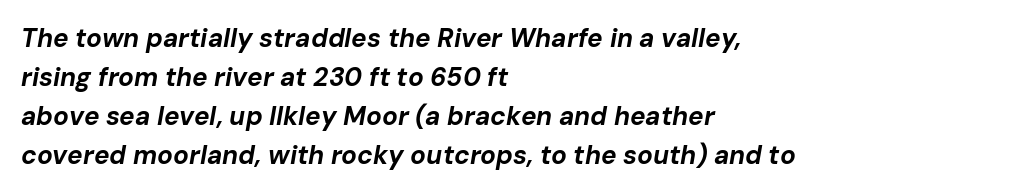
The image shows 26 px bold type, italic (leaning right); set left-aligned, normal line spacing (1.5x), normal letter spacing, not underlined.
